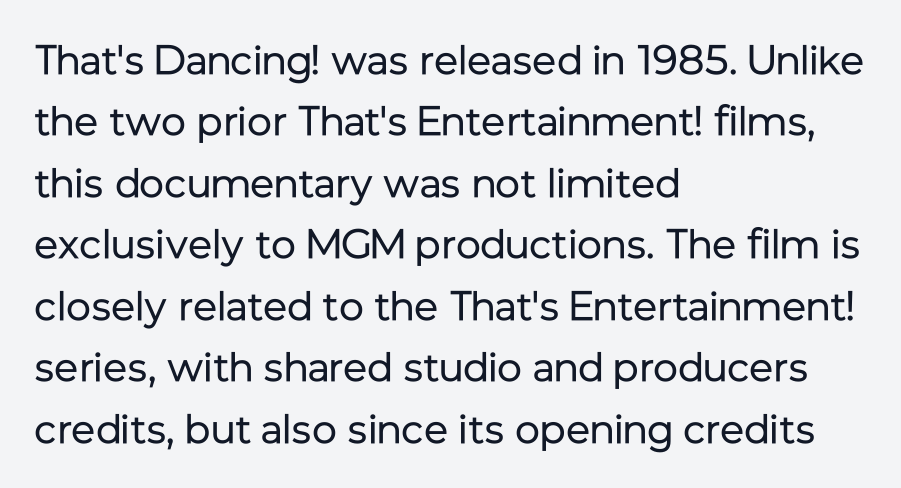
Q: Is the text bold? A: No.
Q: Is the text italic (slanted)? A: No, it is upright.
Q: Is the typeface a serif or a sans-serif typeface? A: Sans-serif.
Q: Is the text underlined? A: No.
Q: How is the paragraph aligned? A: Left-aligned.
Q: Is the spacing between letters normal or unusually wide? A: Normal.
Q: Is the spacing between lines tight, normal or loose? A: Normal.
Q: Width (condensed, normal, or wide)? A: Normal.
Q: Stroke contrast? A: Low.
Q: x-height? A: Medium.
Q: Monospaced? A: No.
